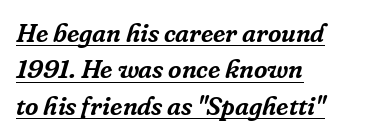
Q: Is the text italic (slanted)? A: Yes, it leans right by about 16 degrees.
Q: Is the text underlined? A: Yes.
Q: How is the paragraph aligned? A: Left-aligned.
Q: Is the spacing between letters normal or unusually wide? A: Normal.
Q: Is the spacing between lines tight, normal or loose? A: Normal.
